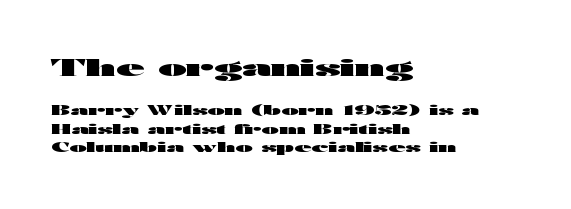
{"italic": "no", "bold": "yes", "underline": "no", "align": "left", "line_spacing": "normal", "line_spacing_ratio": 1.33, "letter_spacing": "normal", "letter_spacing_em": 0.0, "larger_block": "first", "size_ratio": 1.64, "glyph_px": 23}
